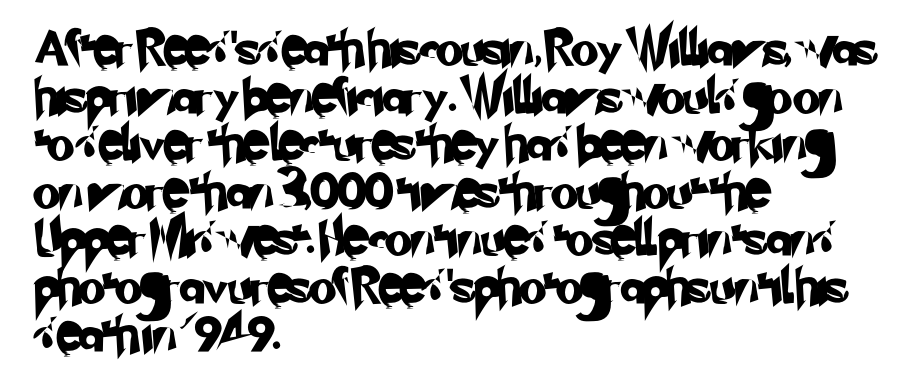
Q: Is the typeface a serif or a sans-serif typeface? A: Sans-serif.
Q: Is the text underlined? A: No.
Q: How is the paragraph aligned? A: Left-aligned.
Q: Is the spacing between letters normal or unusually wide? A: Normal.
Q: Is the spacing between lines tight, normal or loose? A: Normal.
Q: Width (condensed, normal, or wide)? A: Normal.
Q: Stroke contrast? A: Low.
Q: x-height? A: Small.
Q: Monospaced? A: No.
